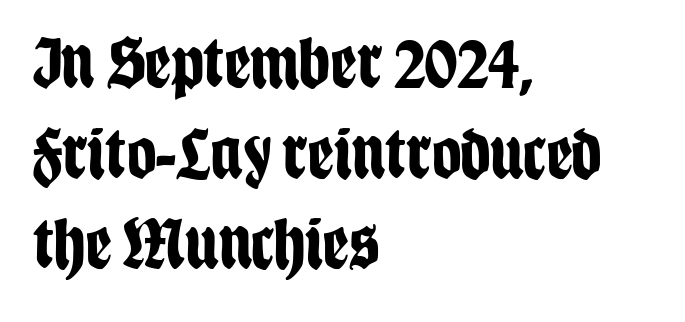
The image shows 73 px bold, condensed sans-serif type, upright; set left-aligned, line spacing 1.24x, normal letter spacing, not underlined; low stroke contrast and a large x-height.
